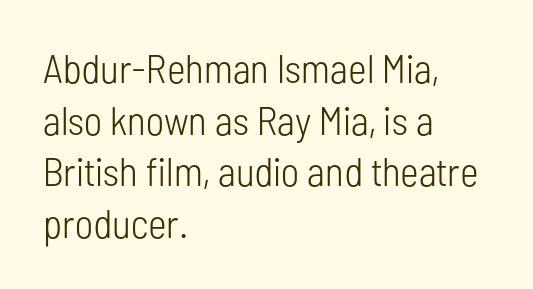
Q: Is the text bold? A: No.
Q: Is the text italic (slanted)? A: No, it is upright.
Q: Is the typeface a serif or a sans-serif typeface? A: Sans-serif.
Q: Is the text underlined? A: No.
Q: How is the paragraph aligned? A: Left-aligned.
Q: Is the spacing between letters normal or unusually wide? A: Normal.
Q: Is the spacing between lines tight, normal or loose? A: Normal.
Q: Width (condensed, normal, or wide)? A: Condensed.
Q: Stroke contrast? A: Low.
Q: x-height? A: Medium.
Q: Monospaced? A: No.
